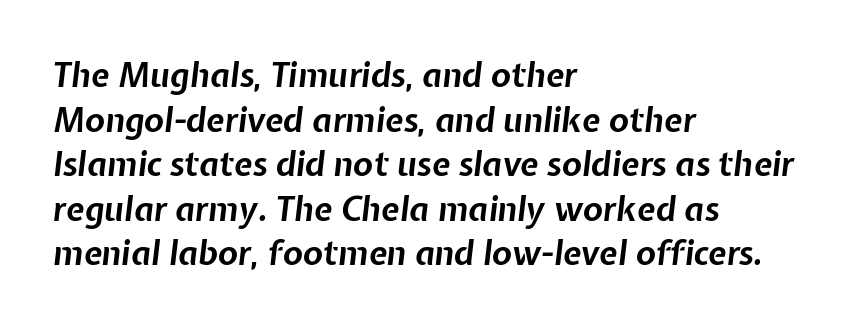
{"italic": "yes", "lean": "right", "slant_degrees": 7, "bold": "yes", "weight": "bold", "width": "normal", "stroke_contrast": "low", "x_height": "medium", "monospaced": "no", "underline": "no", "align": "left", "line_spacing": "normal", "line_spacing_ratio": 1.35, "letter_spacing": "normal", "letter_spacing_em": 0.0, "glyph_px": 33}
